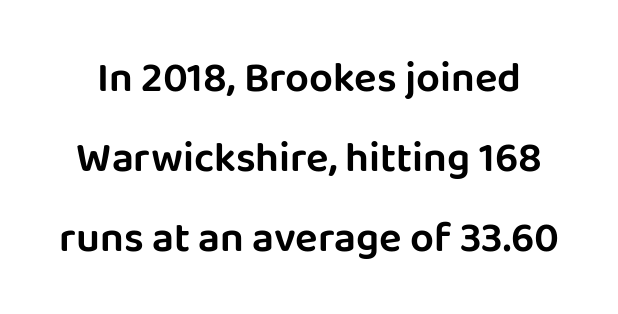
The image shows 42 px sans-serif type, upright; set loose line spacing (1.9x), normal letter spacing, not underlined; low stroke contrast and a large x-height.
